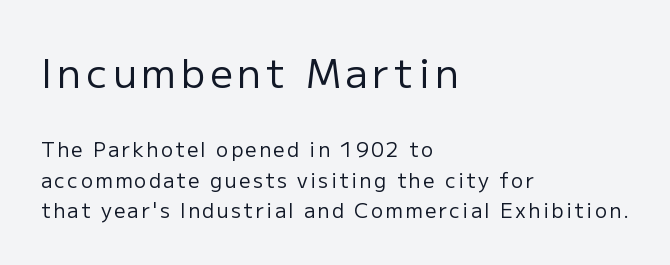
The image shows 40 px regular-weight sans-serif type, upright; set left-aligned, normal line spacing (1.51x), not underlined; the first (top) block is 2.0x larger; low stroke contrast and a medium x-height.
